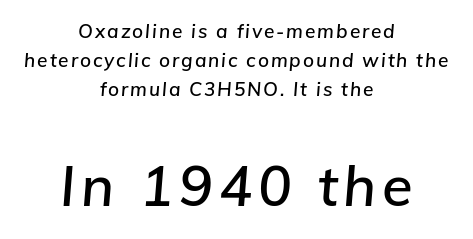
The image shows 56 px text type, italic (leaning right); set centered, normal line spacing (1.52x), not underlined; the second (bottom) block is 2.95x larger; low stroke contrast and a medium x-height.
